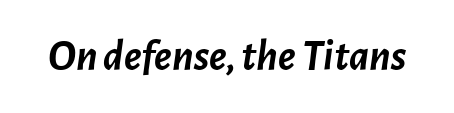
Q: Is the text bold? A: Yes.
Q: Is the text italic (slanted)? A: Yes, it leans right by about 7 degrees.
Q: Is the text underlined? A: No.
Q: Is the spacing between letters normal or unusually wide? A: Normal.
Q: Width (condensed, normal, or wide)? A: Normal.
Q: Stroke contrast? A: Low.
Q: x-height? A: Medium.
Q: Monospaced? A: No.
